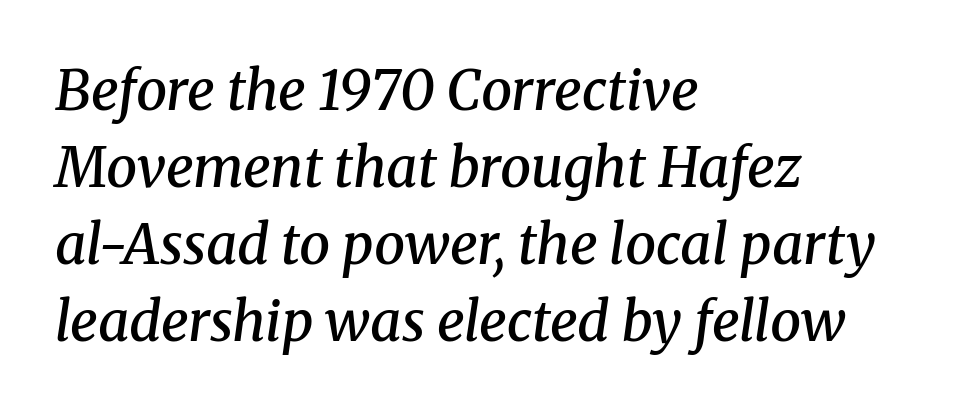
Typographic density is moderately raised because the face is semibold. The designer left line spacing at the default. Line starts are locked; line ends wander. The lettering tilts uniformly, giving the passage an italic look. Stroke terminals: seriffed.
